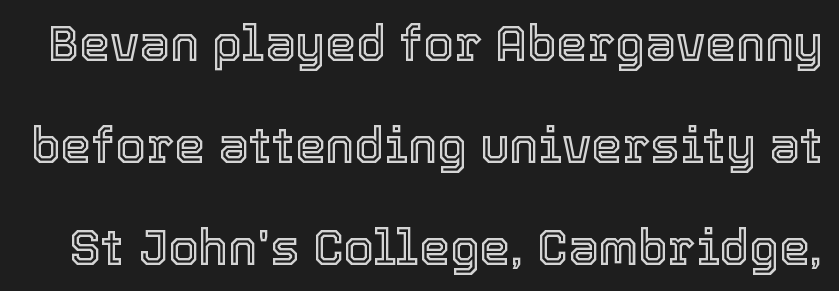
Check the space under the baseline: it is left empty. Here the designer chose a conventional face with non-uniform glyph widths. Caption: standard tracking, unaltered. In terms of posture, this sample is upright.
